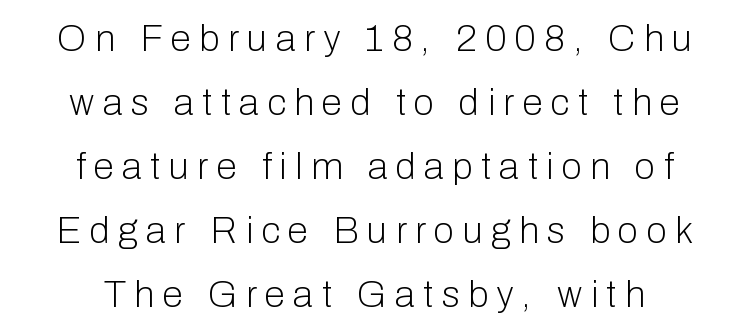
The image shows 37 px light sans-serif type, upright; set centered, line spacing 1.73x, unusually wide letter spacing (+0.23 em), not underlined; low stroke contrast and a medium x-height.
